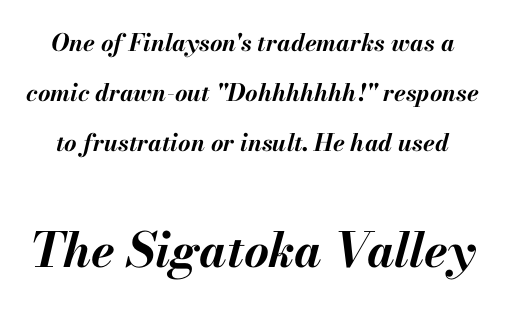
Spacing verdict: proportional, widths tailored to each character. Which of the two is more prominent by size? The second, at the bottom. The font is running at its bold setting. Reading down the column, the eye jumps a long way to each next line. Slanted lettering throughout. The passage shown has conventional tracking throughout.
